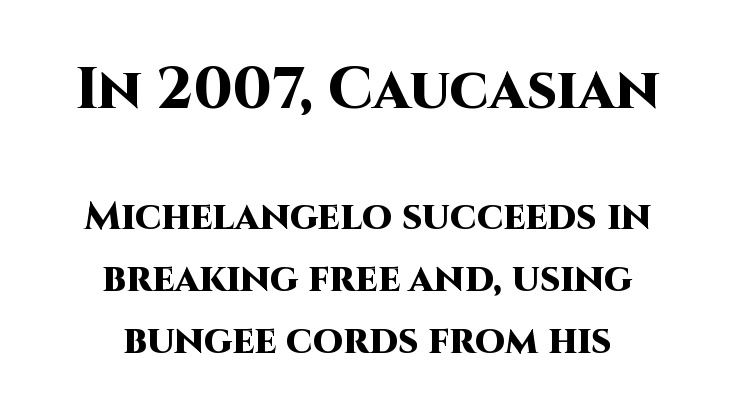
The specimen omits any rule beneath the text block's lines. Italic? Not at all — the glyphs are vertical. Larger block? The one above; the one below is distinctly smaller. Nobody touched the tracking dial on this one.
